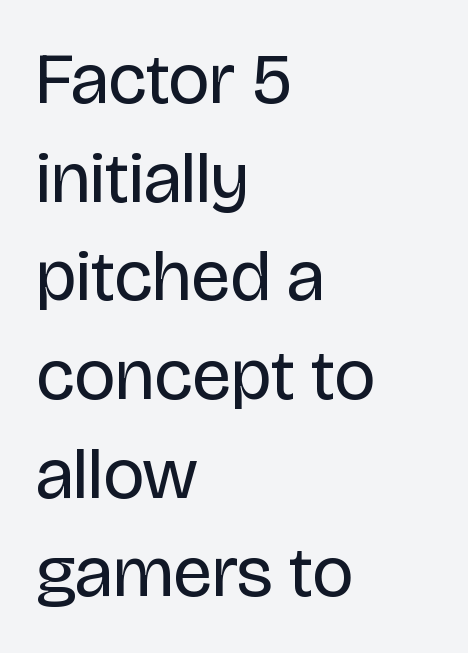
Each new line begins a customary step beneath the previous one. Characters follow at the spacing the type designer built in. The strokes carry an ordinary text weight at most. Each line starts at the same left margin while the right side varies. Letterform terminals end flat and unadorned throughout the passage.
